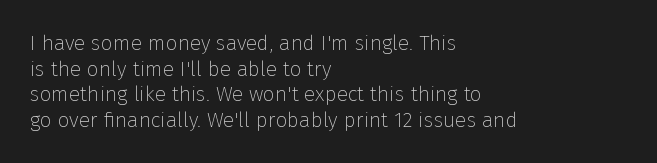
Does extra space separate the letters? No, they use regular spacing. The passage is arranged the way most books set body copy — flush left. The area under the type is left untouched. The face looks like a standard text weight, possibly lighter. Notice how the stems are strictly vertical — no italics here.
